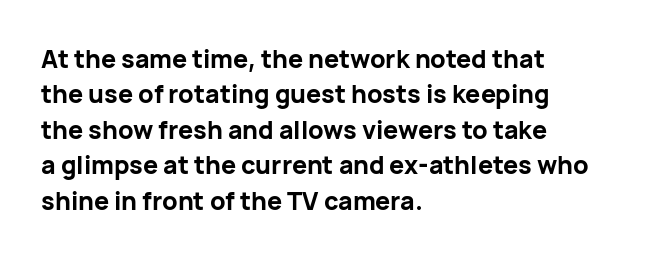
The image shows 25 px bold type, upright; set left-aligned, normal line spacing (1.42x), normal letter spacing, not underlined.
